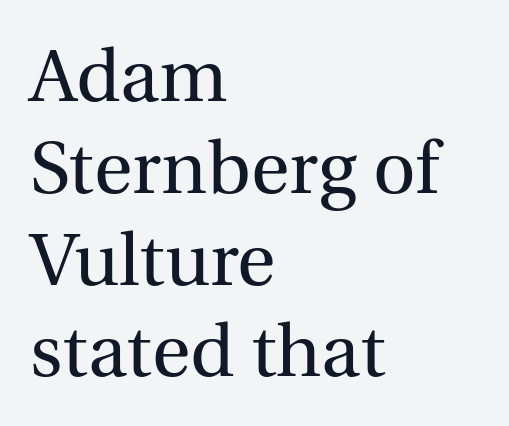
The specimen reads as upright at a glance. Here the designer chose a conventional face with non-uniform glyph widths. Type style note: has serifs. This rendering features lettering with no underline. Reading down the block, your eye returns to a fixed left position each line.
